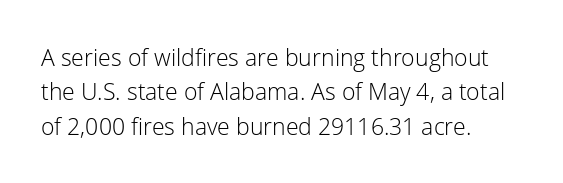
The vertical gap from one line to the next is medium. These lines were composed using upright roman letters. Horizontal alignment here is leftward, the default for most running prose. The gaps between neighbouring characters are ordinary and unremarkable. Weight: regular or lighter.
